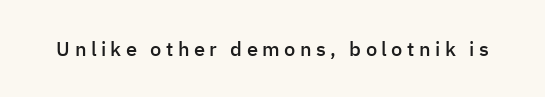
Q: Is the text bold? A: Semi-bold.
Q: Is the text italic (slanted)? A: No, it is upright.
Q: Is the text underlined? A: No.
Q: Is the spacing between letters normal or unusually wide? A: Unusually wide.
